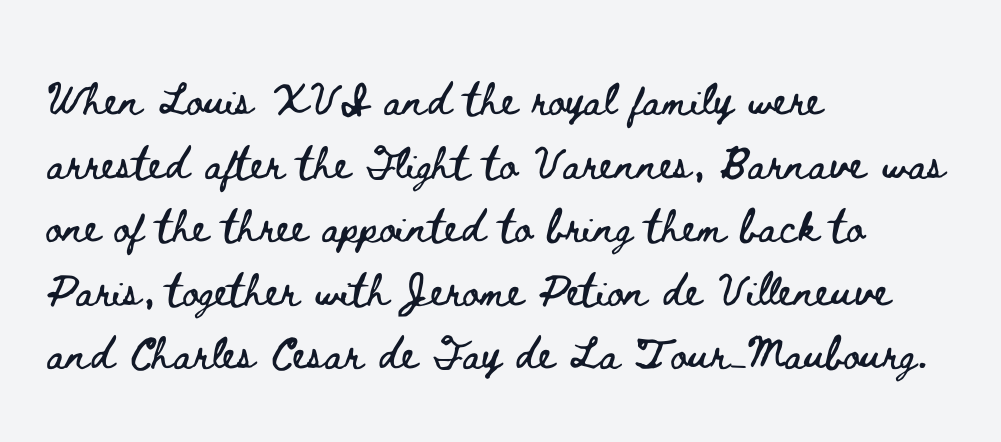
The image shows 41 px wide type; set left-aligned, normal line spacing (1.55x), normal letter spacing, not underlined; low stroke contrast and a small x-height.
